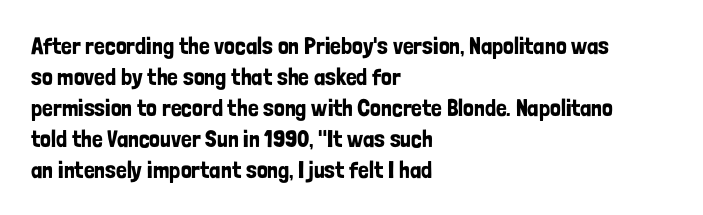
The rag falls on the right side of this text block. How would I describe the line gaps? Plain and ordinary. Ordinary non-slanted type is in use. The gaps between neighbouring characters are ordinary and unremarkable.
